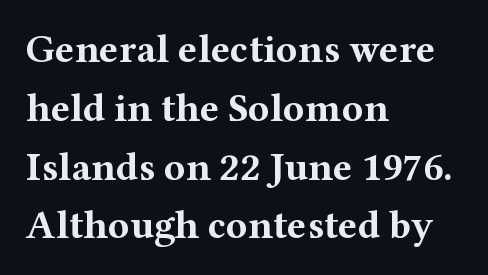
The image shows 40 px bold, wide serif type, upright; set left-aligned, normal line spacing (1.47x), normal letter spacing, not underlined; medium stroke contrast and a medium x-height.
